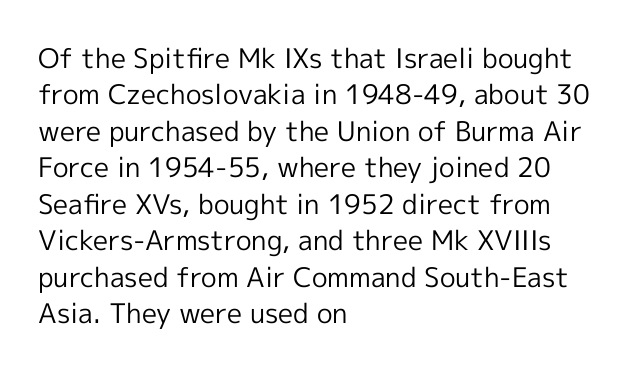
Upright lettering throughout. Reading down the column, the eye jumps a familiar distance to each next line. The typesetting does not lean heavy: it is not bold. Horizontal alignment here is leftward, the default for most running prose. The space directly below the letters is spotless. Glyph-to-glyph distance matches everyday printed text.
